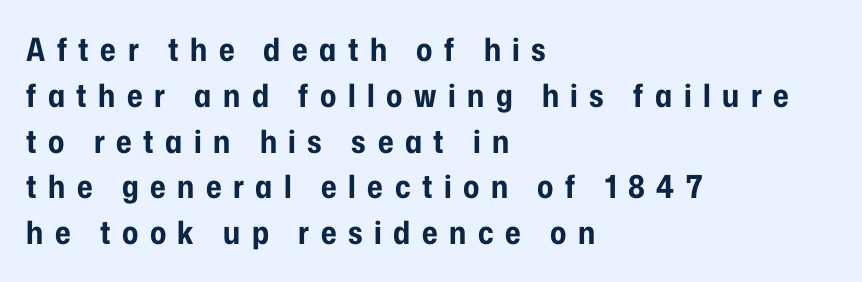
Q: Is the text bold? A: Yes.
Q: Is the text italic (slanted)? A: No, it is upright.
Q: Is the typeface a serif or a sans-serif typeface? A: Sans-serif.
Q: Is the text underlined? A: No.
Q: How is the paragraph aligned? A: Left-aligned.
Q: Is the spacing between letters normal or unusually wide? A: Unusually wide.
Q: Is the spacing between lines tight, normal or loose? A: Normal.
Q: Width (condensed, normal, or wide)? A: Condensed.
Q: Stroke contrast? A: Low.
Q: x-height? A: Medium.
Q: Monospaced? A: No.
